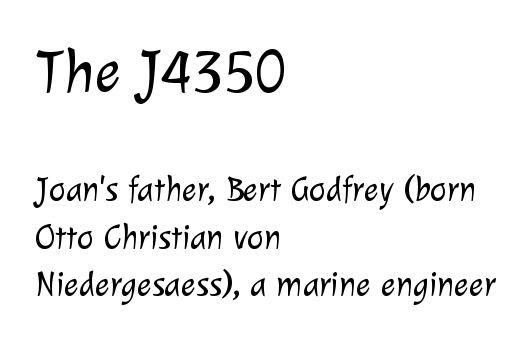
Q: Is the text bold? A: No.
Q: Is the typeface a serif or a sans-serif typeface? A: Sans-serif.
Q: Is the text underlined? A: No.
Q: How is the paragraph aligned? A: Left-aligned.
Q: Is the spacing between letters normal or unusually wide? A: Normal.
Q: Is the spacing between lines tight, normal or loose? A: Normal.
Q: Which block of text is set in a larger size, the first (top) or the second (bottom)? A: The first (top) one.
Q: Width (condensed, normal, or wide)? A: Normal.
Q: Stroke contrast? A: Low.
Q: x-height? A: Medium.
Q: Monospaced? A: No.
